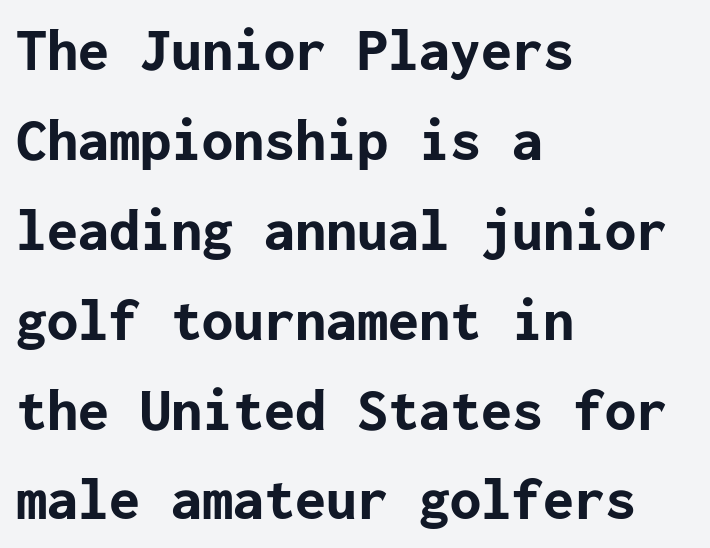
Q: Is the text bold? A: Yes.
Q: Is the text italic (slanted)? A: No, it is upright.
Q: Is the typeface a serif or a sans-serif typeface? A: Sans-serif.
Q: Is the text underlined? A: No.
Q: How is the paragraph aligned? A: Left-aligned.
Q: Is the spacing between letters normal or unusually wide? A: Normal.
Q: Is the spacing between lines tight, normal or loose? A: Normal.
Q: Width (condensed, normal, or wide)? A: Normal.
Q: Stroke contrast? A: Low.
Q: x-height? A: Medium.
